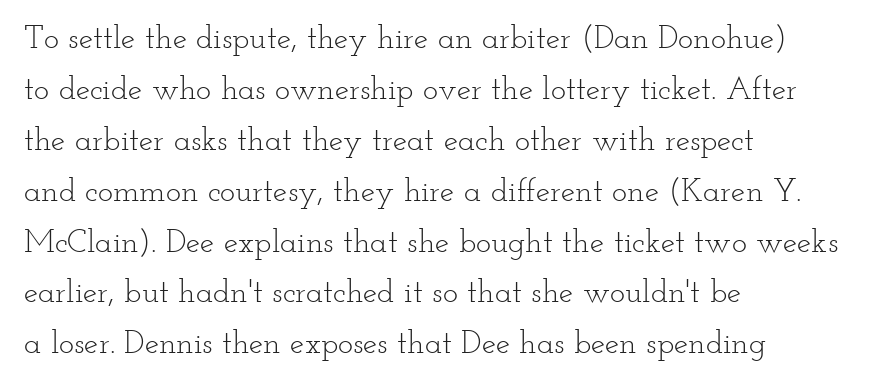
{"serif": "yes", "italic": "no", "bold": "no", "weight": "light", "width": "wide", "stroke_contrast": "low", "x_height": "small", "monospaced": "no", "underline": "no", "align": "left", "line_spacing": "normal", "line_spacing_ratio": 1.59, "letter_spacing": "normal", "letter_spacing_em": 0.0, "glyph_px": 32}
